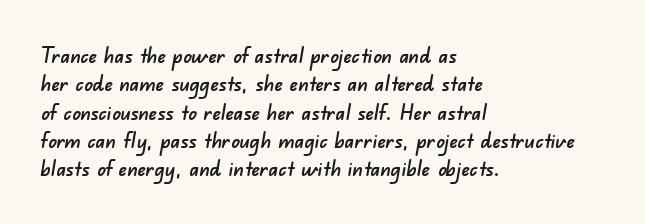
Each word holds together tightly as a unit, with standard inter-letter gaps. In terms of leading, this rendering sits right in the middle. Horizontally, the lines are justified to the leading edge only. Letters rest on an invisible, unmarked baseline.
